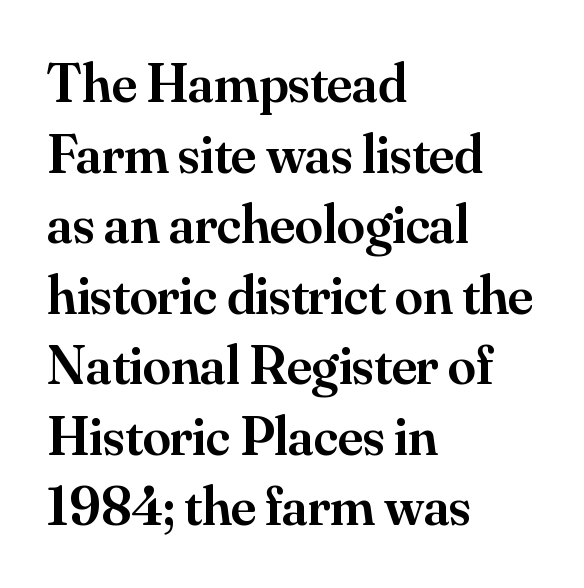
The image shows 56 px semibold serif type, upright; set left-aligned, normal line spacing (1.26x), normal letter spacing, not underlined; medium stroke contrast and a small x-height.
